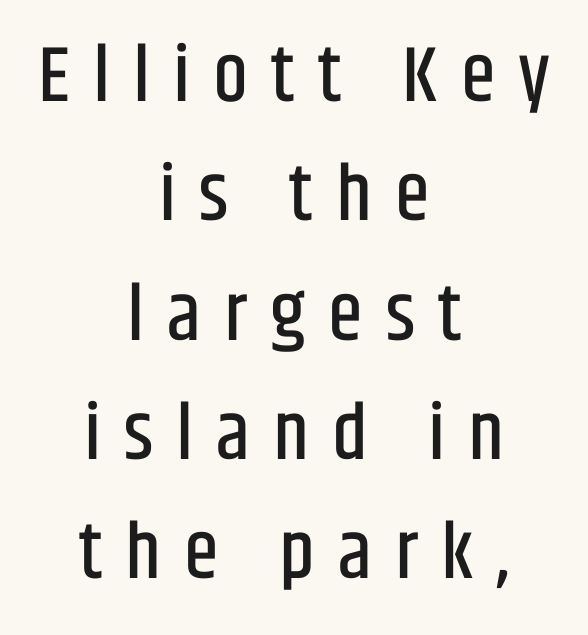
Quick note: interline space is typical. Caption: expanded tracking, letters set apart. Is this a sans? Yes — the strokes have no serifs. Letters rest on an invisible, unmarked baseline. Does the copy run flush right? No — it is centered line by line. Posture: vertical.
